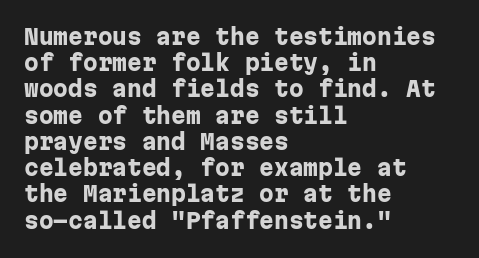
The image shows 21 px bold type, upright; set left-aligned, normal line spacing (1.25x), normal letter spacing, not underlined.
